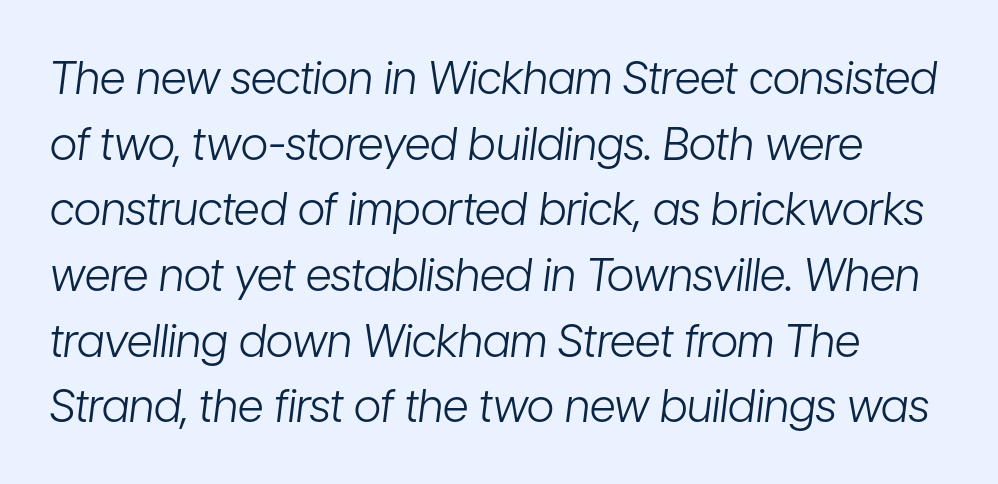
Q: Is the text bold? A: No.
Q: Is the text italic (slanted)? A: Yes, it leans right by about 7 degrees.
Q: Is the text underlined? A: No.
Q: Is the spacing between letters normal or unusually wide? A: Normal.
Q: Is the spacing between lines tight, normal or loose? A: Normal.
Q: Width (condensed, normal, or wide)? A: Condensed.
Q: Stroke contrast? A: Low.
Q: x-height? A: Medium.
Q: Monospaced? A: No.
